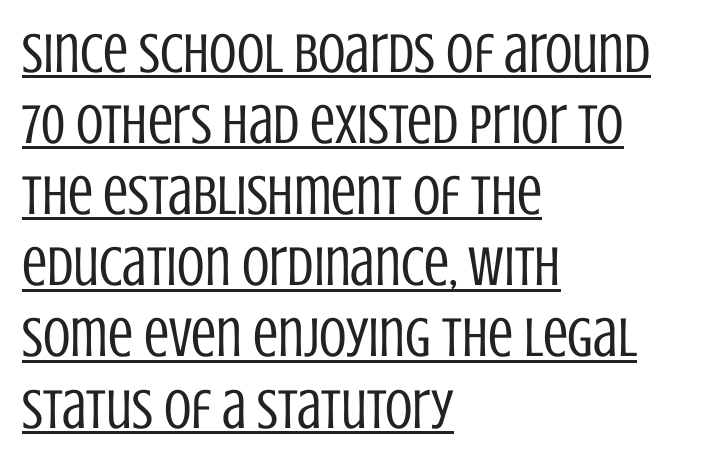
Font category for this specimen: sans-serif. The weight tops out at a normal text grade. Short and long lines alike share a common starting point at left. Character widths vary here, with narrow letters taking less room than wide ones. How would I describe the line gaps? Plain and ordinary.
